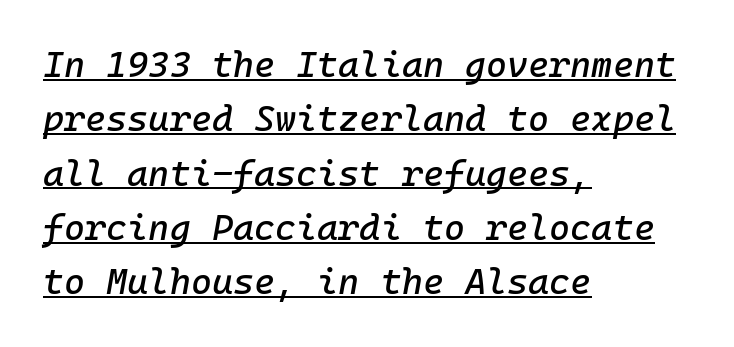
The space between consecutive lines is moderate. It's the slanting kind of type. Between one letter and the next there's only the usual sliver of space. Notice how a bar underscores the lettering throughout.
